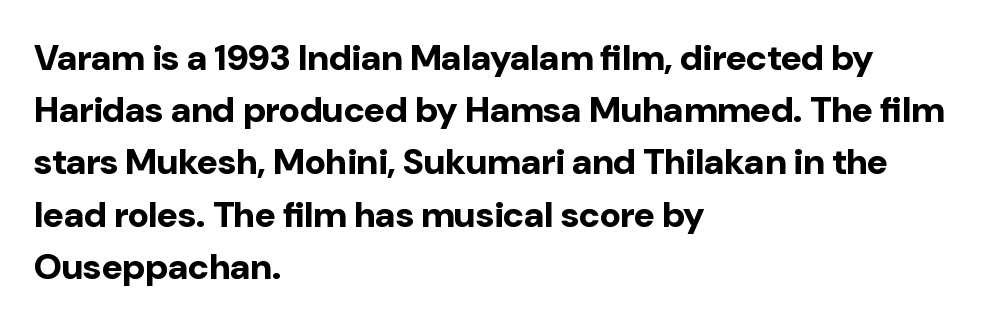
Does the weight exceed regular? Yes, all the way to bold. You could not count columns in this text — the font is proportionally spaced. A roman cut, with each character standing at attention. In terms of letterform style, serifs are entirely absent. A classic flush-left, rag-right setting is used for this passage. Underlining? Definitely not there.
